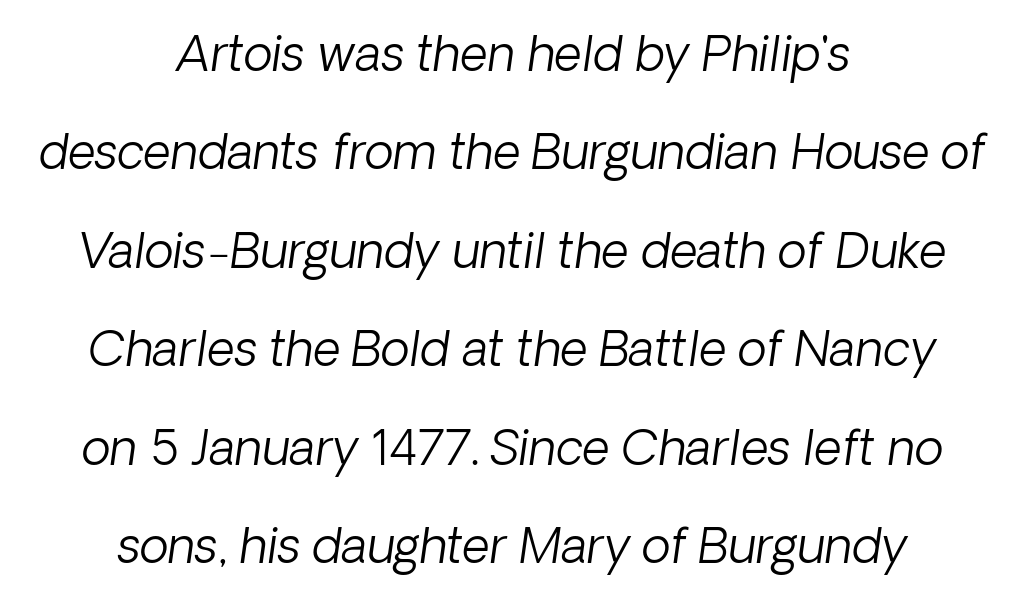
Q: Is the text bold? A: No.
Q: Is the text italic (slanted)? A: Yes, it leans right by about 8 degrees.
Q: Is the text underlined? A: No.
Q: How is the paragraph aligned? A: Centered.
Q: Is the spacing between letters normal or unusually wide? A: Normal.
Q: Is the spacing between lines tight, normal or loose? A: Loose.
Q: Width (condensed, normal, or wide)? A: Normal.
Q: Stroke contrast? A: Low.
Q: x-height? A: Medium.
Q: Monospaced? A: No.
